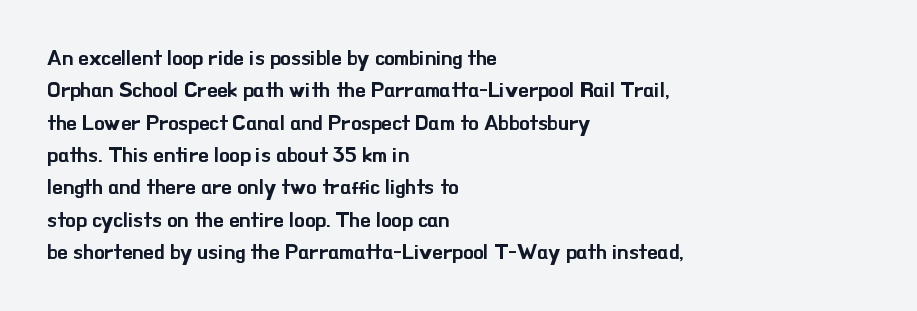
Glyph-to-glyph distance matches everyday printed text. Upright lettering throughout. Notice how descenders clear the ascenders below comfortably — that's standard leading. The strip under each line holds only bare page. Layout note: lines flush left.
